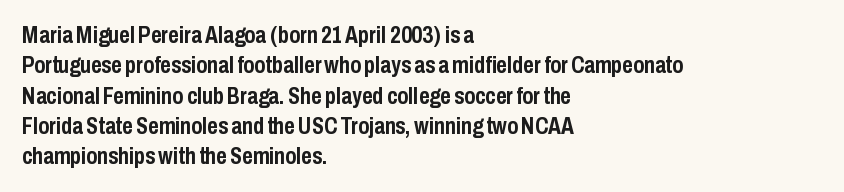
Each word holds together tightly as a unit, with standard inter-letter gaps. Typeset ragged right — the left edge is the straight one. Has an underline been added? It has not. The passage shown stacks its lines at a standard gap. A typesetter would mark this as roman, not italic. The passage shown is emphatically bold.
